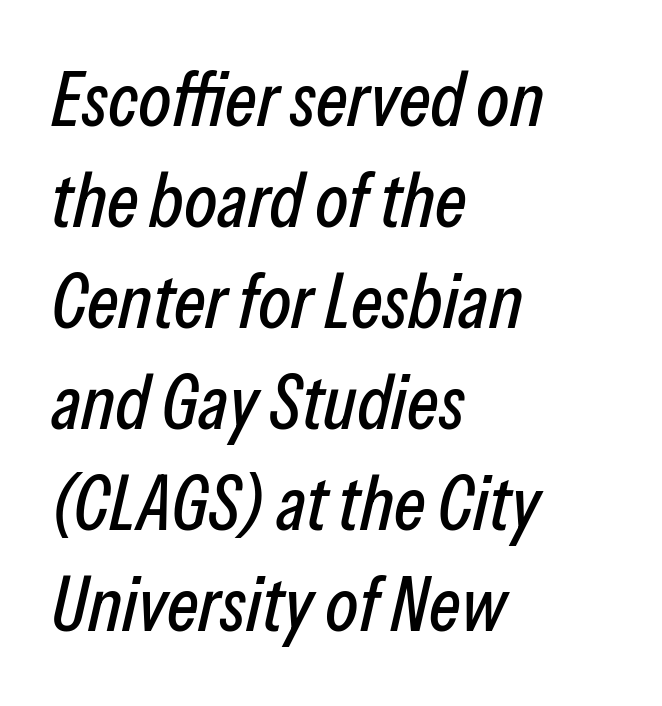
Any mark beneath the type? The region is blank. Leading matches the norm, producing a regular column. Here the designer chose a conventional face with non-uniform glyph widths. Students, note that the glyphs here touch the page at normal intervals. Does the lettering tilt? It does — this is italic. The rag falls on the right side of this text block.
